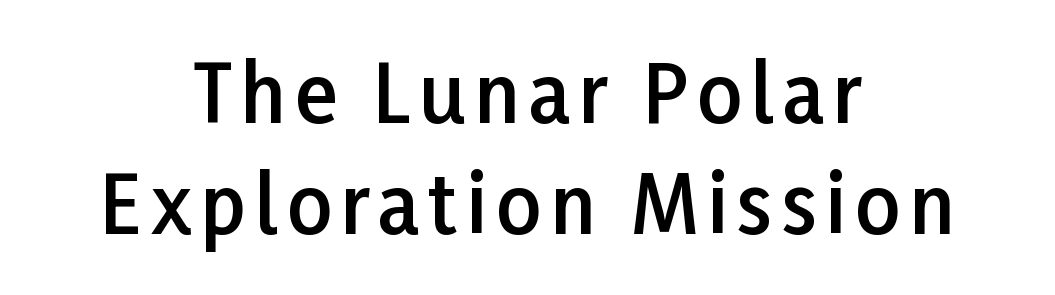
Has an underline been added? It has not. You can tell it's not italic because the verticals are truly vertical. The text block is weighted toward neither margin, spreading evenly from the middle. Vertically, the passage feels balanced, rows spaced as you'd expect.
